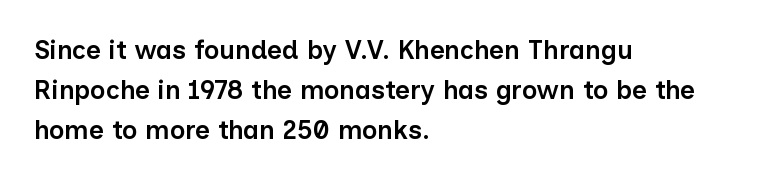
Q: Is the text bold? A: Semi-bold.
Q: Is the text italic (slanted)? A: No, it is upright.
Q: Is the text underlined? A: No.
Q: How is the paragraph aligned? A: Left-aligned.
Q: Is the spacing between letters normal or unusually wide? A: Normal.
Q: Is the spacing between lines tight, normal or loose? A: Normal.
